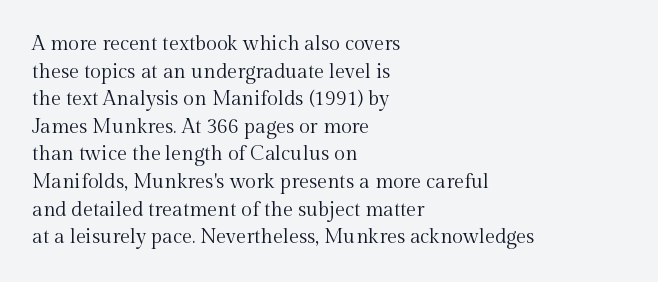
The image shows 20 px text type, upright; set left-aligned, normal line spacing (1.38x), normal letter spacing, not underlined.
